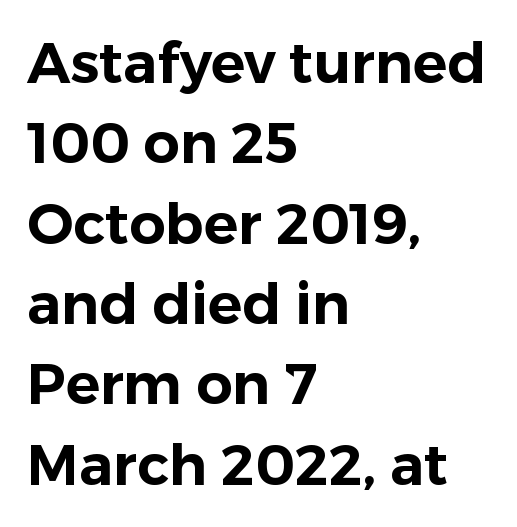
{"serif": "no", "italic": "no", "width": "normal", "stroke_contrast": "low", "x_height": "medium", "monospaced": "no", "underline": "no", "align": "left", "line_spacing": "normal", "line_spacing_ratio": 1.41, "letter_spacing": "normal", "letter_spacing_em": 0.0, "glyph_px": 57}
